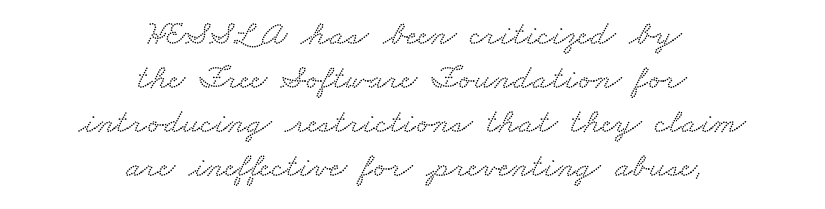
The image shows 35 px wide type; set centered, normal line spacing (1.26x), normal letter spacing, not underlined; low stroke contrast and a small x-height.
